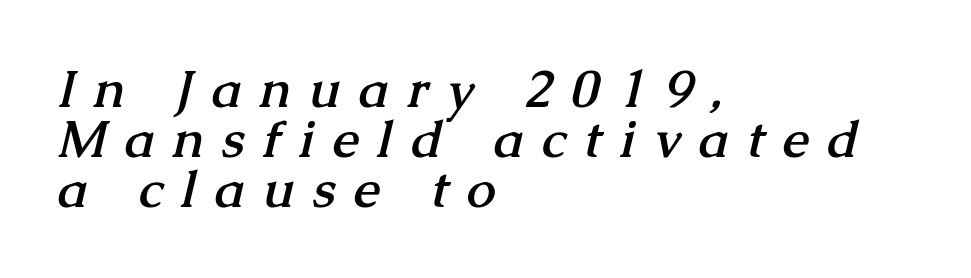
The image shows 52 px semibold serif type; set left-aligned, tight line spacing (0.96x), unusually wide letter spacing (+0.36 em), not underlined; medium stroke contrast and a medium x-height.
